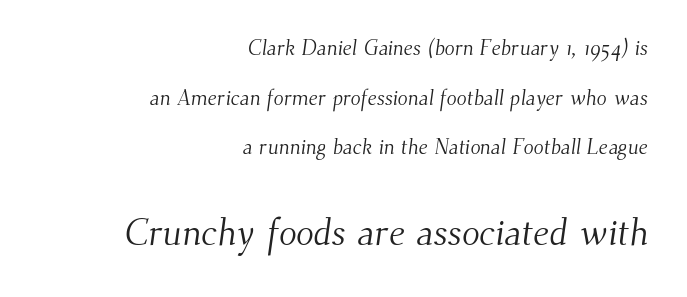
{"serif": "yes", "bold": "no", "weight": "light", "width": "normal", "stroke_contrast": "medium", "x_height": "small", "monospaced": "no", "underline": "no", "align": "right", "line_spacing": "loose", "line_spacing_ratio": 2.36, "letter_spacing": "normal", "letter_spacing_em": 0.0, "larger_block": "second", "size_ratio": 1.76, "glyph_px": 37}
